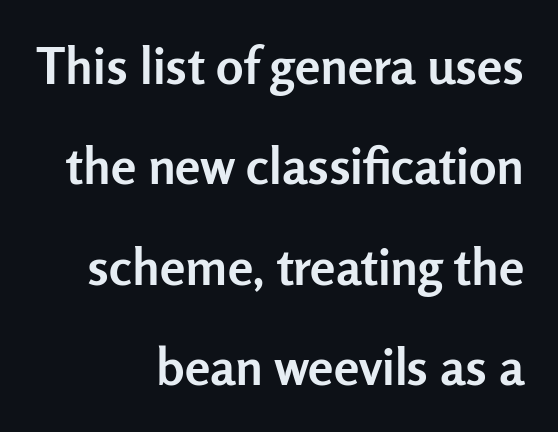
The image shows 51 px semibold sans-serif type, upright; set right-aligned, loose line spacing (1.97x), normal letter spacing, not underlined; low stroke contrast and a medium x-height.
